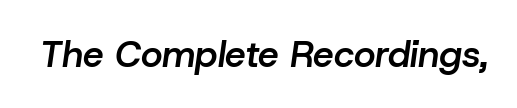
You could not count columns in this text — the font is proportionally spaced. Glyph-to-glyph distance matches everyday printed text. Check under the words: just untouched page. A semibold gives these letters moderate extra thickness, short of bold. You can tell it's italic because the verticals aren't actually vertical.
